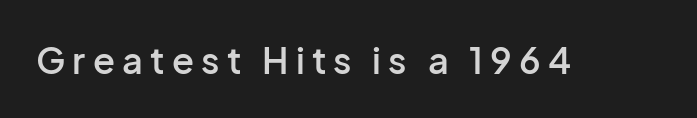
{"serif": "no", "italic": "no", "bold": "semi", "weight": "semibold", "width": "normal", "stroke_contrast": "low", "x_height": "medium", "monospaced": "no", "underline": "no", "letter_spacing": "wide", "letter_spacing_em": 0.2, "glyph_px": 36}
